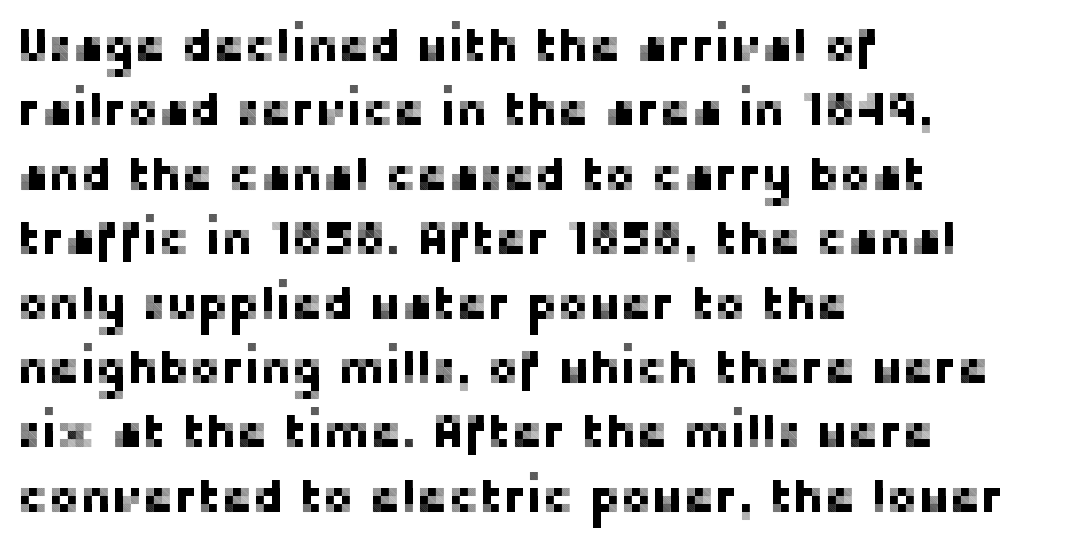
{"serif": "no", "italic": "no", "width": "normal", "stroke_contrast": "low", "x_height": "medium", "monospaced": "no", "underline": "no", "align": "left", "line_spacing": "normal", "line_spacing_ratio": 1.37, "letter_spacing": "normal", "letter_spacing_em": 0.0, "glyph_px": 47}
